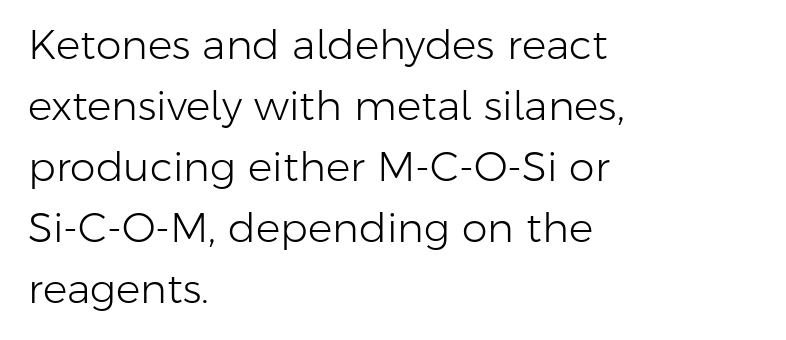
In terms of posture, this sample is upright. The rendering anchors every line to the left-hand side. Characters follow at the spacing the type designer built in. Vertical stems look standard width or narrower in stroke.
